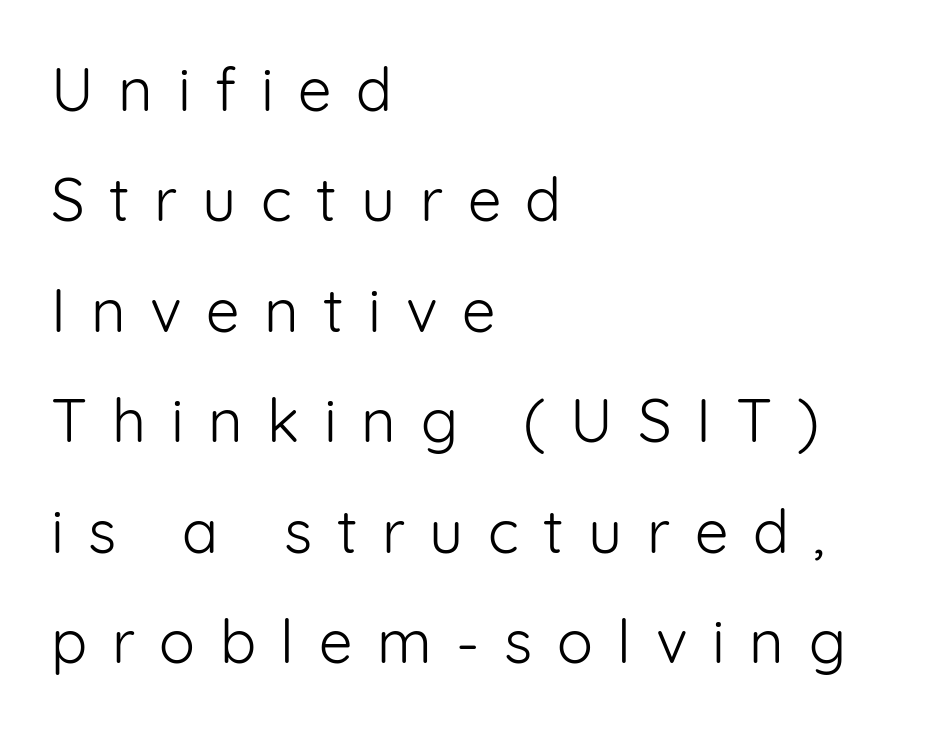
The image shows 60 px light sans-serif type, upright; set left-aligned, line spacing 1.84x, unusually wide letter spacing (+0.41 em), not underlined; low stroke contrast and a medium x-height.
